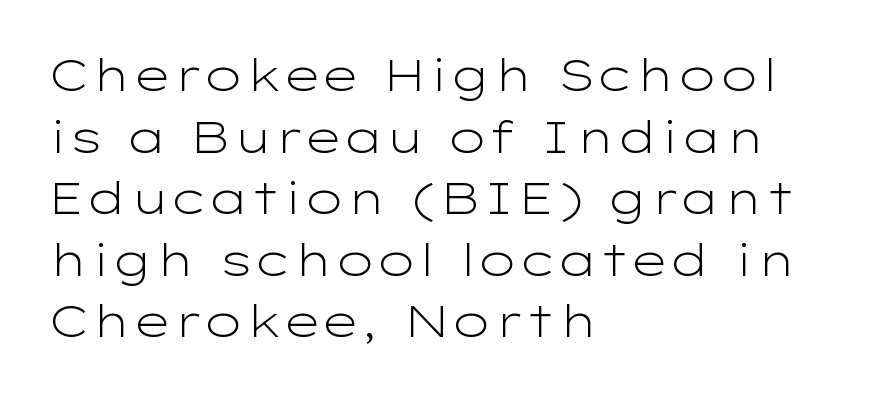
The image shows 44 px light, wide sans-serif type, upright; set left-aligned, normal line spacing (1.4x), normal letter spacing, not underlined; low stroke contrast and a medium x-height.
